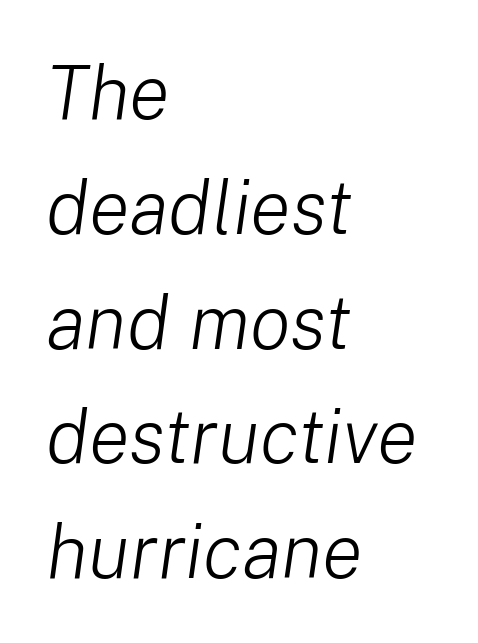
Q: Is the text bold? A: No.
Q: Is the text italic (slanted)? A: Yes, it leans right by about 8 degrees.
Q: Is the text underlined? A: No.
Q: How is the paragraph aligned? A: Left-aligned.
Q: Is the spacing between letters normal or unusually wide? A: Normal.
Q: Is the spacing between lines tight, normal or loose? A: Normal.
Q: Width (condensed, normal, or wide)? A: Normal.
Q: Stroke contrast? A: Low.
Q: x-height? A: Medium.
Q: Monospaced? A: No.
